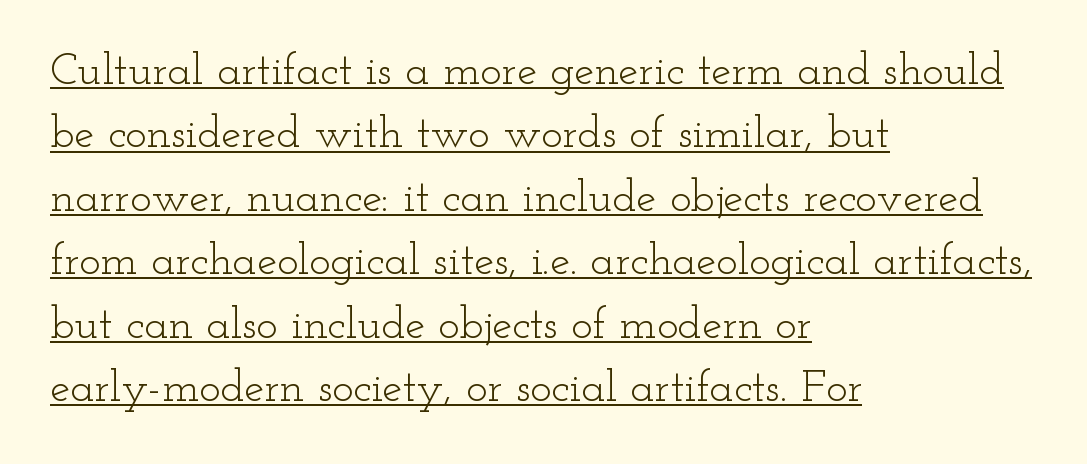
Q: Is the text bold? A: No.
Q: Is the text italic (slanted)? A: No, it is upright.
Q: Is the typeface a serif or a sans-serif typeface? A: Serif.
Q: Is the text underlined? A: Yes.
Q: How is the paragraph aligned? A: Left-aligned.
Q: Is the spacing between letters normal or unusually wide? A: Normal.
Q: Is the spacing between lines tight, normal or loose? A: Normal.
Q: Width (condensed, normal, or wide)? A: Wide.
Q: Stroke contrast? A: Low.
Q: x-height? A: Small.
Q: Monospaced? A: No.
